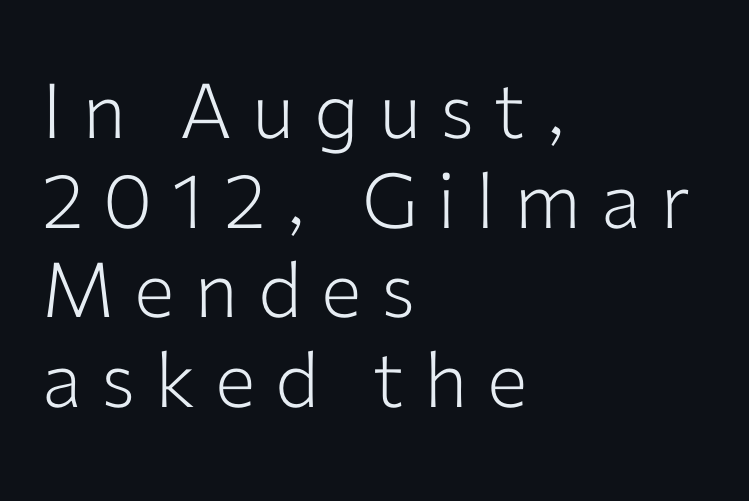
The image shows 76 px light sans-serif type, upright; set left-aligned, line spacing 1.18x, unusually wide letter spacing (+0.26 em), not underlined; low stroke contrast and a medium x-height.
